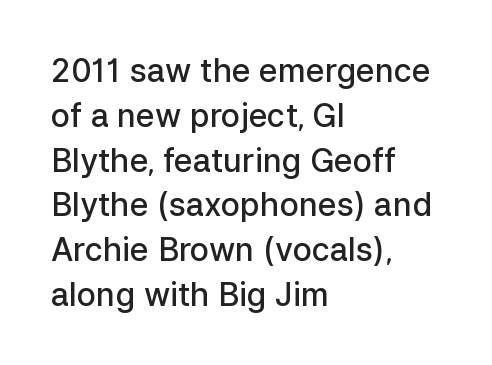
{"serif": "no", "italic": "no", "bold": "semi", "weight": "semibold", "width": "normal", "stroke_contrast": "low", "x_height": "medium", "monospaced": "no", "underline": "no", "align": "left", "line_spacing": "normal", "line_spacing_ratio": 1.4, "letter_spacing": "normal", "letter_spacing_em": 0.0, "glyph_px": 32}
